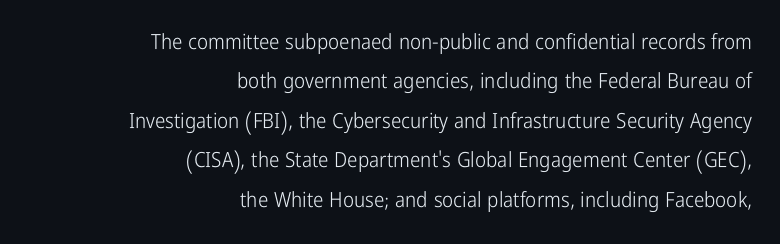
{"italic": "no", "bold": "no", "underline": "no", "align": "right", "line_spacing_ratio": 1.88, "letter_spacing": "normal", "letter_spacing_em": 0.0, "glyph_px": 21}
